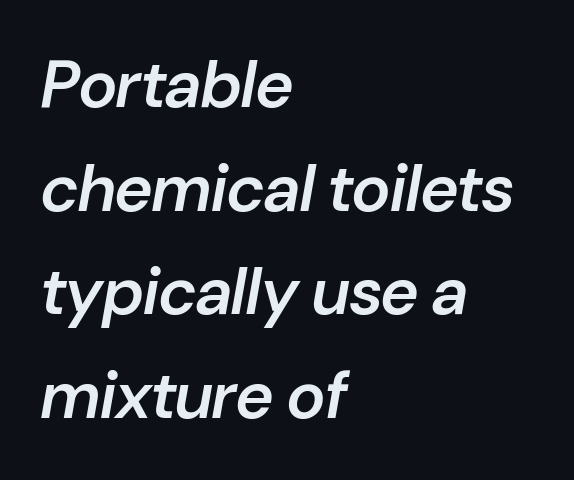
The image shows 66 px semibold type, italic (leaning right); set left-aligned, normal line spacing (1.57x), normal letter spacing, not underlined; low stroke contrast and a medium x-height.
